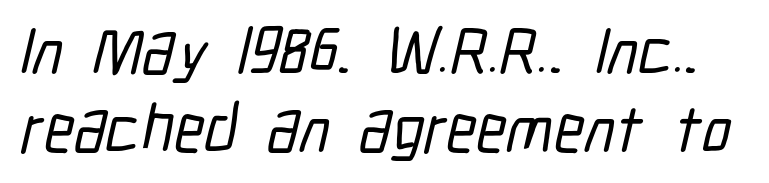
The face used here is proportionally spaced, like ordinary book or web type. The space directly below the letters is spotless. Classification — sans serif. These lines keep a tight, regular rhythm from letter to letter.
